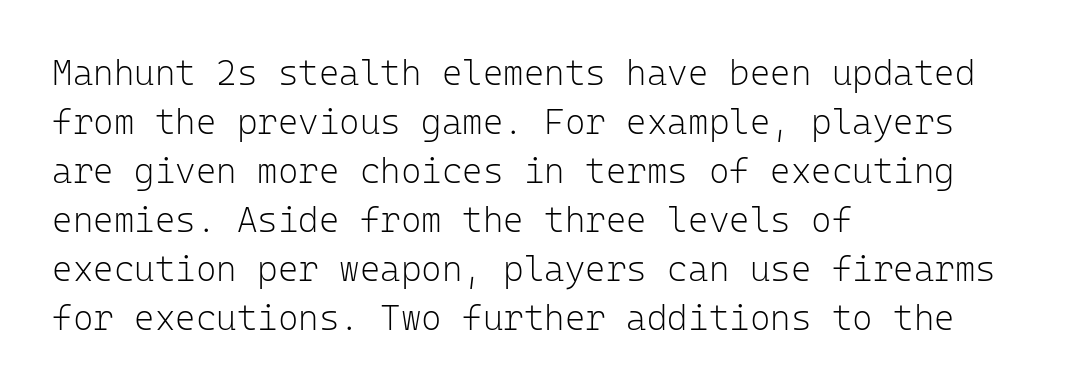
{"serif": "no", "italic": "no", "bold": "no", "weight": "light", "width": "normal", "stroke_contrast": "low", "x_height": "medium", "monospaced": "yes", "underline": "no", "align": "left", "line_spacing": "normal", "line_spacing_ratio": 1.4, "letter_spacing": "normal", "letter_spacing_em": 0.0, "glyph_px": 35}
